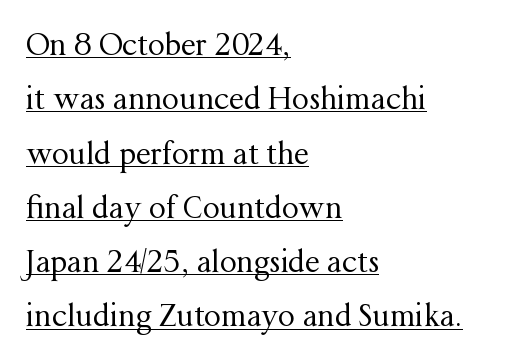
The image shows 30 px regular-weight serif type, upright; set left-aligned, line spacing 1.81x, normal letter spacing, underlined; medium stroke contrast and a medium x-height.
